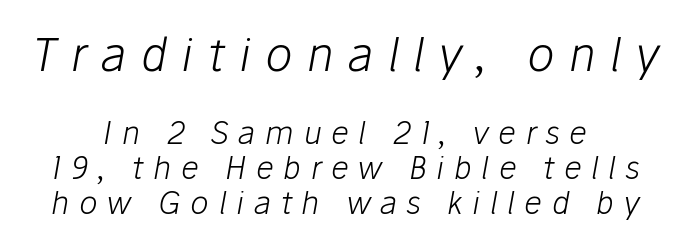
{"italic": "yes", "lean": "right", "slant_degrees": 10, "bold": "no", "weight": "light", "width": "normal", "stroke_contrast": "low", "x_height": "medium", "monospaced": "no", "underline": "no", "align": "center", "line_spacing": "tight", "line_spacing_ratio": 1.12, "letter_spacing": "wide", "letter_spacing_em": 0.31, "larger_block": "first", "size_ratio": 1.48, "glyph_px": 46}
